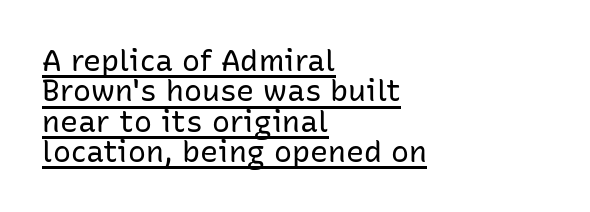
Q: Is the text bold? A: No.
Q: Is the text italic (slanted)? A: No, it is upright.
Q: Is the typeface a serif or a sans-serif typeface? A: Sans-serif.
Q: Is the text underlined? A: Yes.
Q: How is the paragraph aligned? A: Left-aligned.
Q: Is the spacing between letters normal or unusually wide? A: Normal.
Q: Is the spacing between lines tight, normal or loose? A: Tight.
Q: Width (condensed, normal, or wide)? A: Normal.
Q: Stroke contrast? A: Low.
Q: x-height? A: Medium.
Q: Monospaced? A: No.
